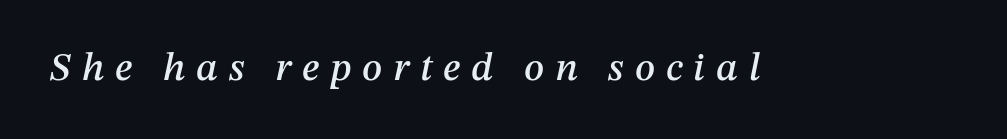
The image shows 40 px text type, italic (leaning right); set unusually wide letter spacing (+0.27 em), not underlined; medium stroke contrast and a medium x-height.
